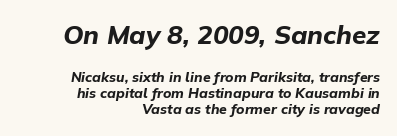
Q: Is the text bold? A: Yes.
Q: Is the text italic (slanted)? A: Yes, it leans right by about 9 degrees.
Q: Is the text underlined? A: No.
Q: How is the paragraph aligned? A: Right-aligned.
Q: Is the spacing between letters normal or unusually wide? A: Normal.
Q: Is the spacing between lines tight, normal or loose? A: Tight.
Q: Which block of text is set in a larger size, the first (top) or the second (bottom)? A: The first (top) one.
